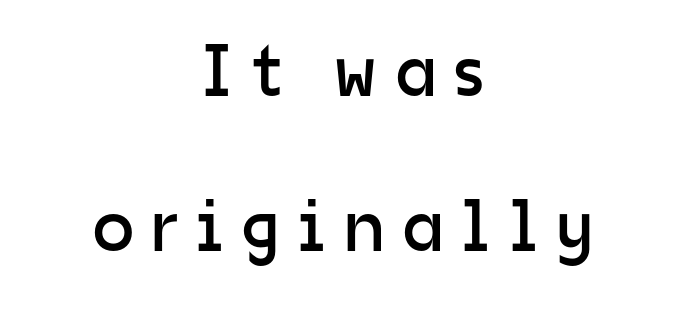
{"serif": "no", "italic": "no", "bold": "no", "weight": "regular", "width": "normal", "stroke_contrast": "low", "x_height": "medium", "monospaced": "no", "underline": "no", "align": "center", "line_spacing": "loose", "line_spacing_ratio": 2.1, "letter_spacing": "wide", "letter_spacing_em": 0.24, "glyph_px": 74}
